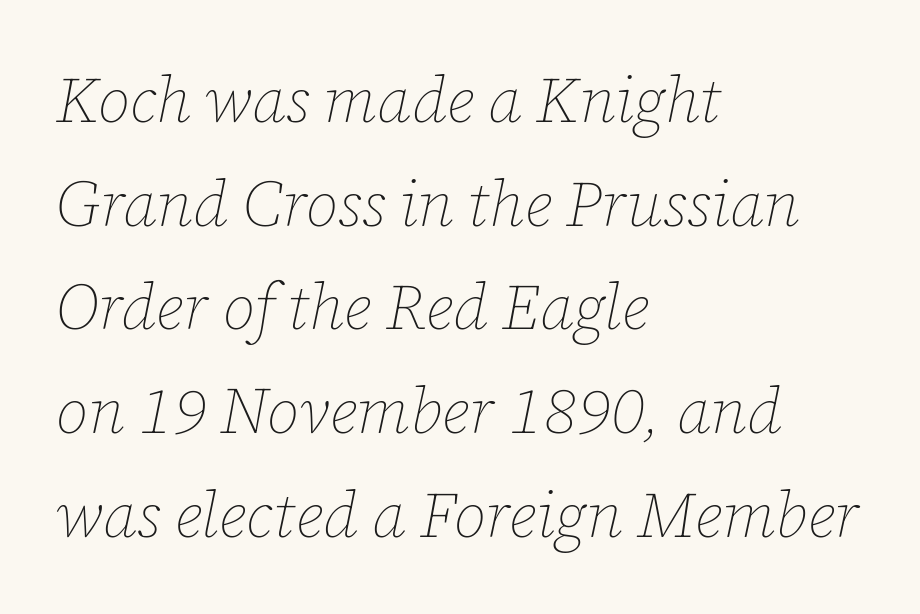
The image shows 64 px thin type, italic (leaning right); set left-aligned, normal line spacing (1.62x), normal letter spacing, not underlined; low stroke contrast and a medium x-height.
